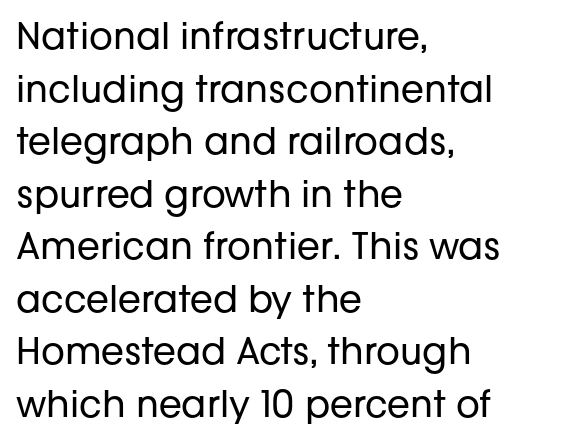
{"serif": "no", "italic": "no", "bold": "no", "weight": "regular", "width": "normal", "stroke_contrast": "low", "x_height": "medium", "monospaced": "no", "underline": "no", "align": "left", "line_spacing": "normal", "line_spacing_ratio": 1.42, "letter_spacing": "normal", "letter_spacing_em": 0.0, "glyph_px": 37}
